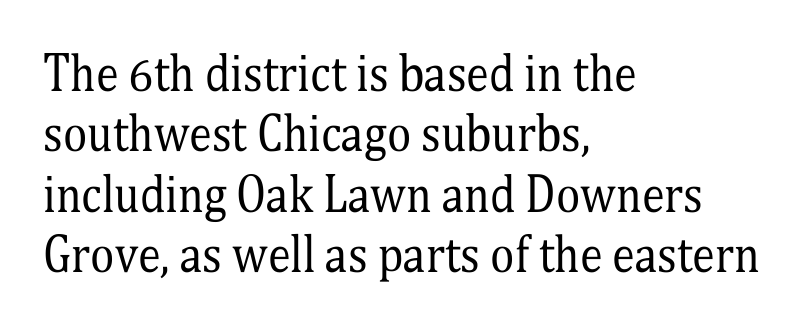
The image shows 46 px regular-weight, condensed serif type, upright; set left-aligned, normal line spacing (1.31x), normal letter spacing, not underlined; medium stroke contrast and a medium x-height.
